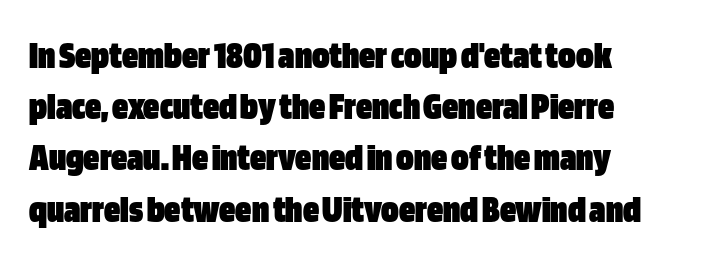
Q: Is the text bold? A: Yes.
Q: Is the text italic (slanted)? A: No, it is upright.
Q: Is the typeface a serif or a sans-serif typeface? A: Sans-serif.
Q: Is the text underlined? A: No.
Q: How is the paragraph aligned? A: Left-aligned.
Q: Is the spacing between letters normal or unusually wide? A: Normal.
Q: Is the spacing between lines tight, normal or loose? A: Normal.
Q: Width (condensed, normal, or wide)? A: Condensed.
Q: Stroke contrast? A: Low.
Q: x-height? A: Large.
Q: Monospaced? A: No.
